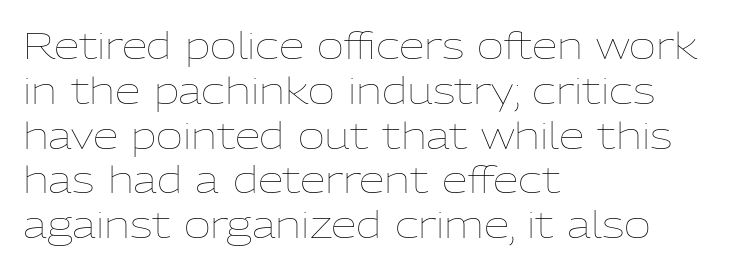
Q: Is the text bold? A: No.
Q: Is the text italic (slanted)? A: No, it is upright.
Q: Is the text underlined? A: No.
Q: How is the paragraph aligned? A: Left-aligned.
Q: Is the spacing between letters normal or unusually wide? A: Normal.
Q: Width (condensed, normal, or wide)? A: Normal.
Q: Stroke contrast? A: Low.
Q: x-height? A: Medium.
Q: Monospaced? A: No.
